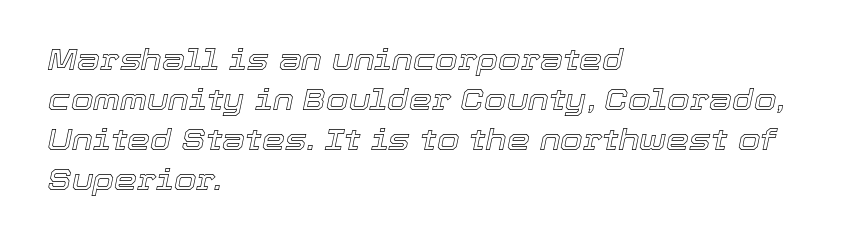
Q: Is the text italic (slanted)? A: Yes, it leans right by about 12 degrees.
Q: Is the text underlined? A: No.
Q: How is the paragraph aligned? A: Left-aligned.
Q: Is the spacing between letters normal or unusually wide? A: Normal.
Q: Is the spacing between lines tight, normal or loose? A: Normal.
Q: Width (condensed, normal, or wide)? A: Normal.
Q: x-height? A: Medium.
Q: Monospaced? A: No.
